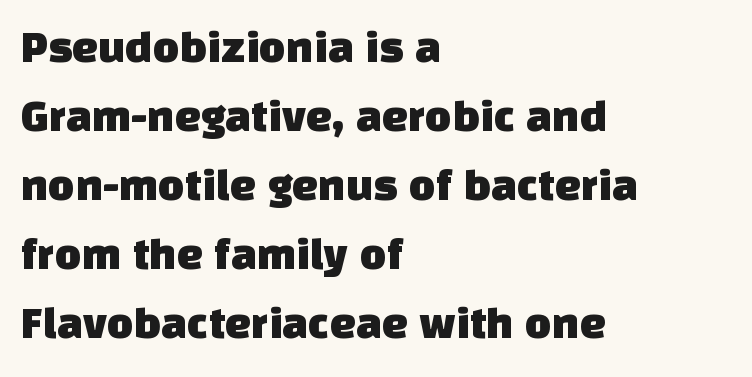
The image shows 46 px sans-serif type; set left-aligned, normal line spacing (1.5x), normal letter spacing, not underlined; low stroke contrast and a large x-height.
